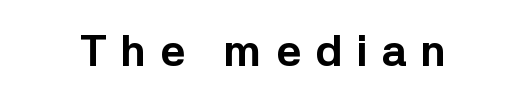
Weight check: bold — yes, fully. The glyphs are unaccompanied by any horizontal stroke below them. Characters follow at a spacing far wider than the type designer built in. These lines are rendered in a variable-pitch font. Regarding serifs, this sample does without them.
